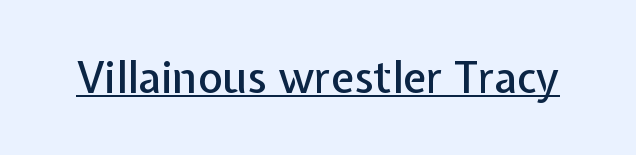
{"serif": "no", "italic": "no", "width": "normal", "stroke_contrast": "low", "x_height": "medium", "monospaced": "no", "underline": "yes", "letter_spacing": "normal", "letter_spacing_em": 0.0, "glyph_px": 43}
